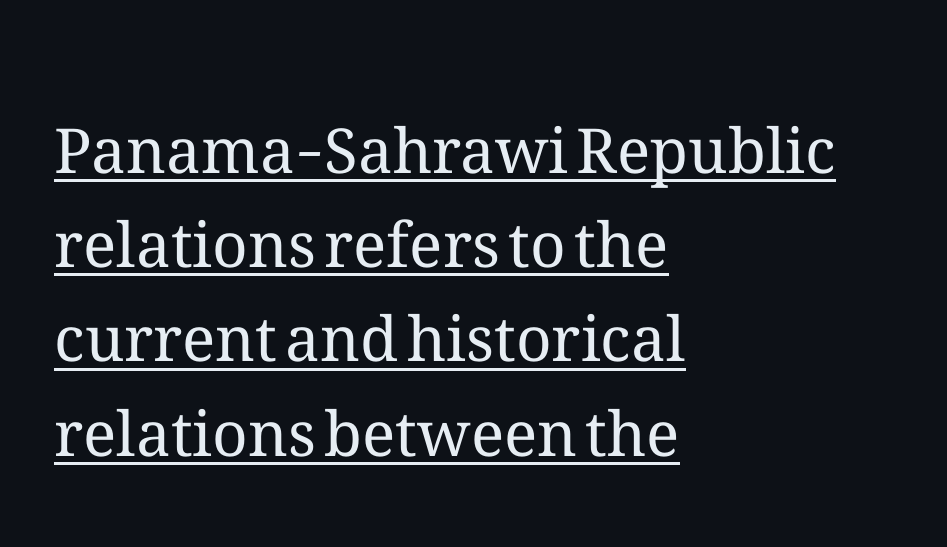
Q: Is the text bold? A: No.
Q: Is the text italic (slanted)? A: No, it is upright.
Q: Is the text underlined? A: Yes.
Q: How is the paragraph aligned? A: Left-aligned.
Q: Is the spacing between letters normal or unusually wide? A: Normal.
Q: Is the spacing between lines tight, normal or loose? A: Normal.
Q: Width (condensed, normal, or wide)? A: Normal.
Q: Stroke contrast? A: Medium.
Q: x-height? A: Medium.
Q: Monospaced? A: No.
